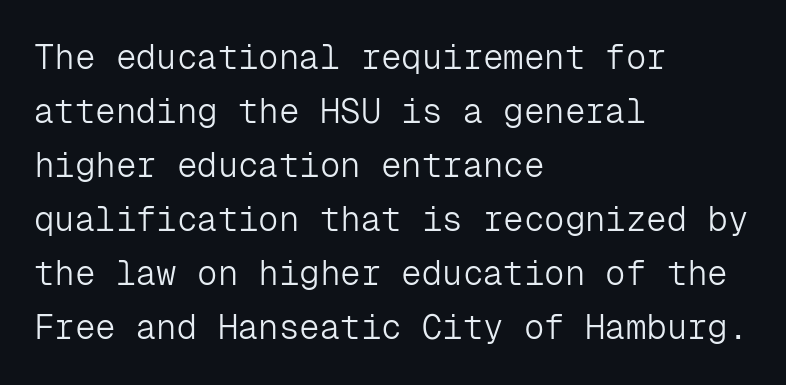
{"serif": "no", "italic": "no", "bold": "no", "weight": "light", "width": "normal", "stroke_contrast": "low", "x_height": "medium", "monospaced": "yes", "underline": "no", "align": "left", "line_spacing": "normal", "line_spacing_ratio": 1.59, "letter_spacing": "normal", "letter_spacing_em": 0.0, "glyph_px": 34}
